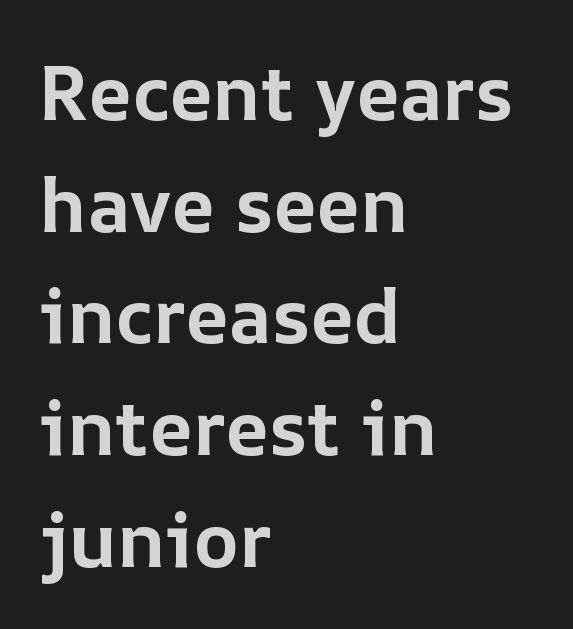
The image shows 76 px bold type, upright; set left-aligned, normal line spacing (1.47x), normal letter spacing, not underlined; low stroke contrast and a medium x-height.
